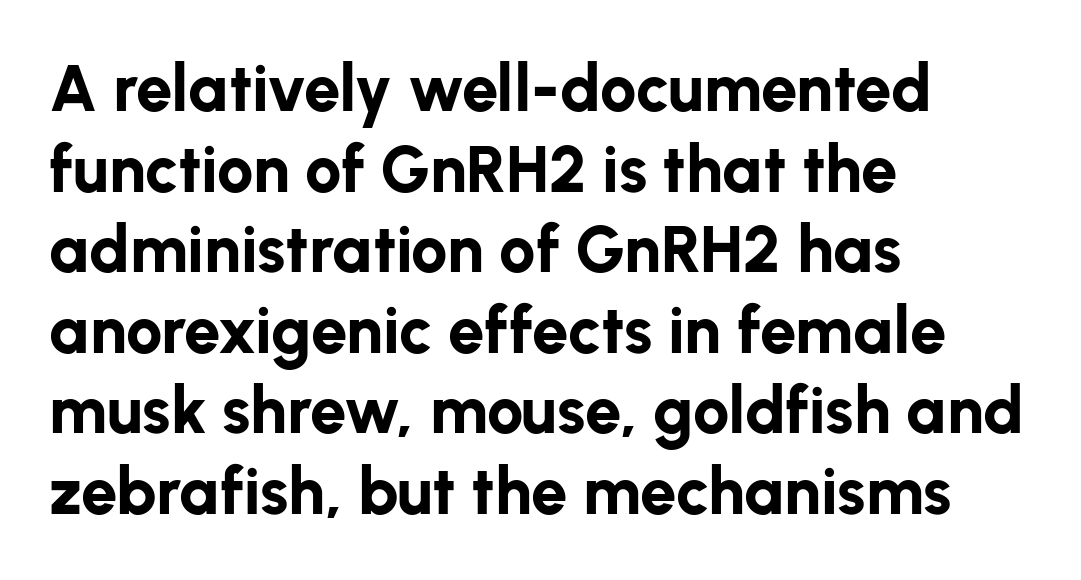
The image shows 65 px bold sans-serif type, upright; set left-aligned, line spacing 1.24x, normal letter spacing, not underlined; low stroke contrast and a medium x-height.
